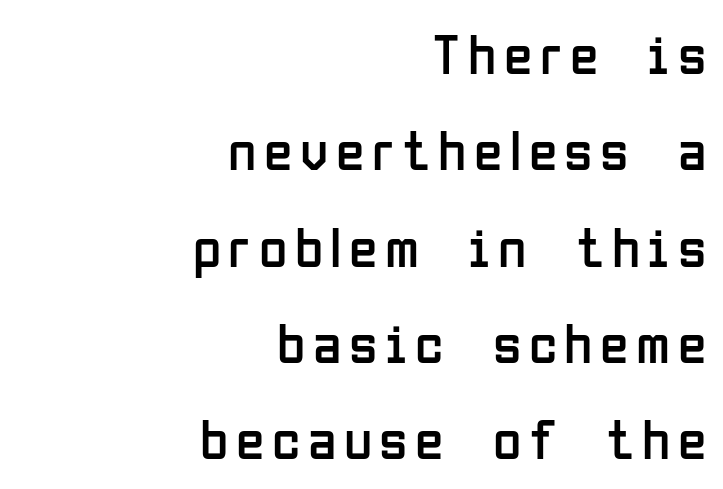
{"serif": "no", "italic": "no", "bold": "no", "weight": "regular", "width": "condensed", "stroke_contrast": "low", "x_height": "medium", "monospaced": "no", "underline": "no", "align": "right", "line_spacing": "normal", "line_spacing_ratio": 1.66, "glyph_px": 58}
